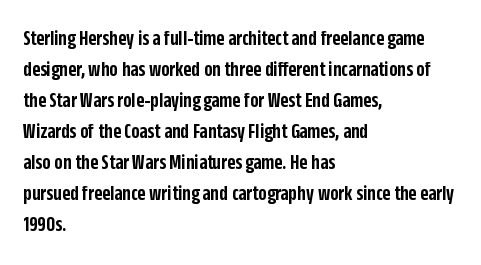
Q: Is the text bold? A: Semi-bold.
Q: Is the text italic (slanted)? A: No, it is upright.
Q: Is the text underlined? A: No.
Q: How is the paragraph aligned? A: Left-aligned.
Q: Is the spacing between letters normal or unusually wide? A: Normal.
Q: Is the spacing between lines tight, normal or loose? A: Normal.
